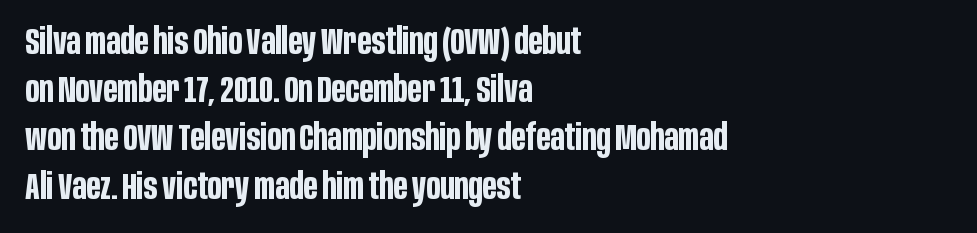
Q: Is the text bold? A: Yes.
Q: Is the text italic (slanted)? A: No, it is upright.
Q: Is the typeface a serif or a sans-serif typeface? A: Sans-serif.
Q: Is the text underlined? A: No.
Q: How is the paragraph aligned? A: Left-aligned.
Q: Is the spacing between letters normal or unusually wide? A: Normal.
Q: Is the spacing between lines tight, normal or loose? A: Normal.
Q: Width (condensed, normal, or wide)? A: Condensed.
Q: Stroke contrast? A: Low.
Q: x-height? A: Large.
Q: Monospaced? A: No.
